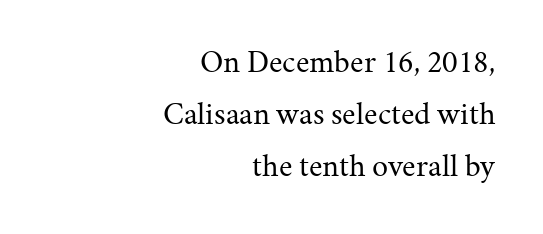
Q: Is the text bold? A: No.
Q: Is the text italic (slanted)? A: No, it is upright.
Q: Is the typeface a serif or a sans-serif typeface? A: Serif.
Q: Is the text underlined? A: No.
Q: How is the paragraph aligned? A: Right-aligned.
Q: Is the spacing between letters normal or unusually wide? A: Normal.
Q: Is the spacing between lines tight, normal or loose? A: Normal.
Q: Width (condensed, normal, or wide)? A: Normal.
Q: Stroke contrast? A: Medium.
Q: x-height? A: Medium.
Q: Monospaced? A: No.
